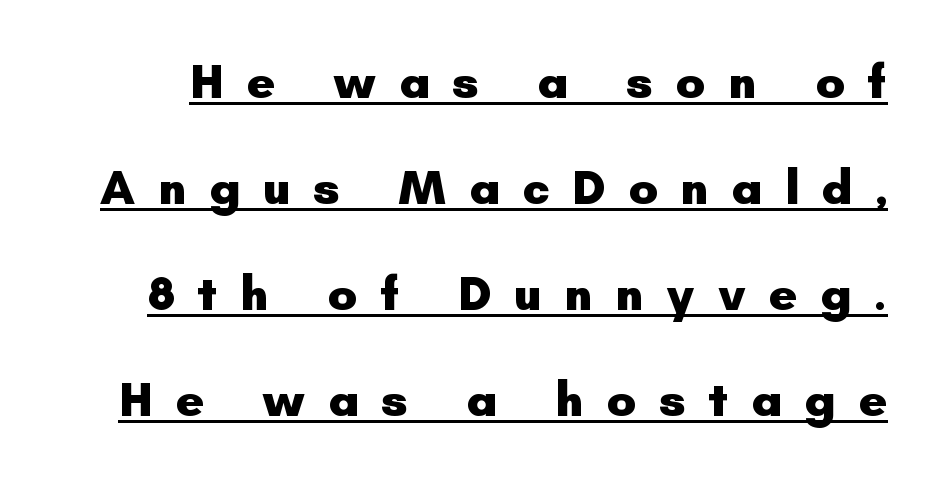
Typographic density is high because the face is bold. You can tell it's not italic because the verticals are truly vertical. Vertical spacing — loose. The letters are spread apart with noticeably loose tracking. Caption: lettering with a line underneath.
